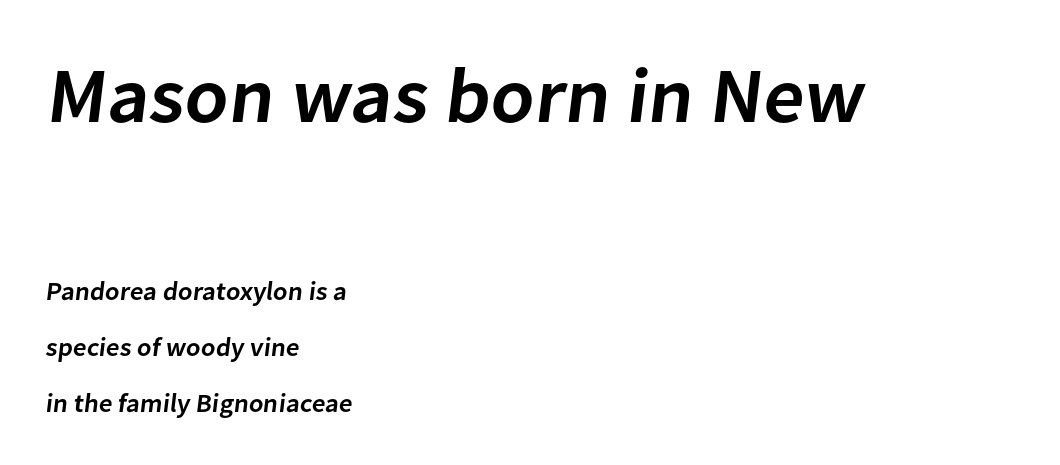
The rendering uses natural spacing where letterforms have individual widths. The baseline area is clear. The type is set solid horizontally, with unmodified tracking. The designer went with a sans here, leaving each stem footless. These lines stack with their left ends in a neat column. The passage shown begins with its larger block and ends with its smaller one.
